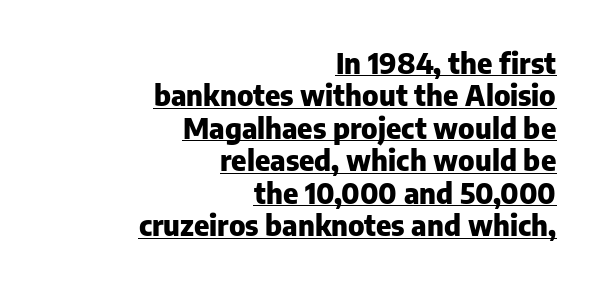
The rendering uses a small line-height, squeezing the rows. Strokes here are thick enough to call this a true bold. The typography opts for an upright posture over an oblique one. Notice how the passage keeps a crisp vertical edge on the right only. Proportional: the letters do not fall into vertical columns.
